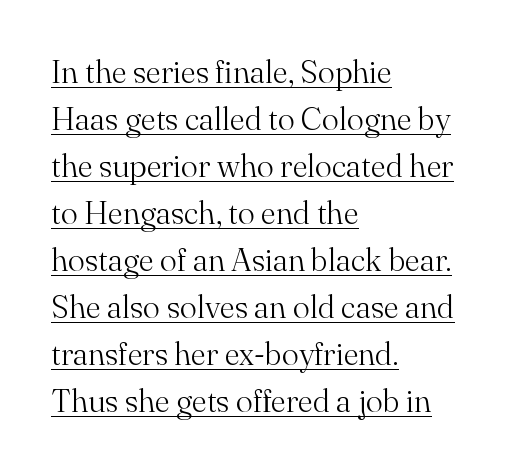
The image shows 32 px light serif type, upright; set left-aligned, normal line spacing (1.47x), normal letter spacing, underlined; medium stroke contrast and a small x-height.
